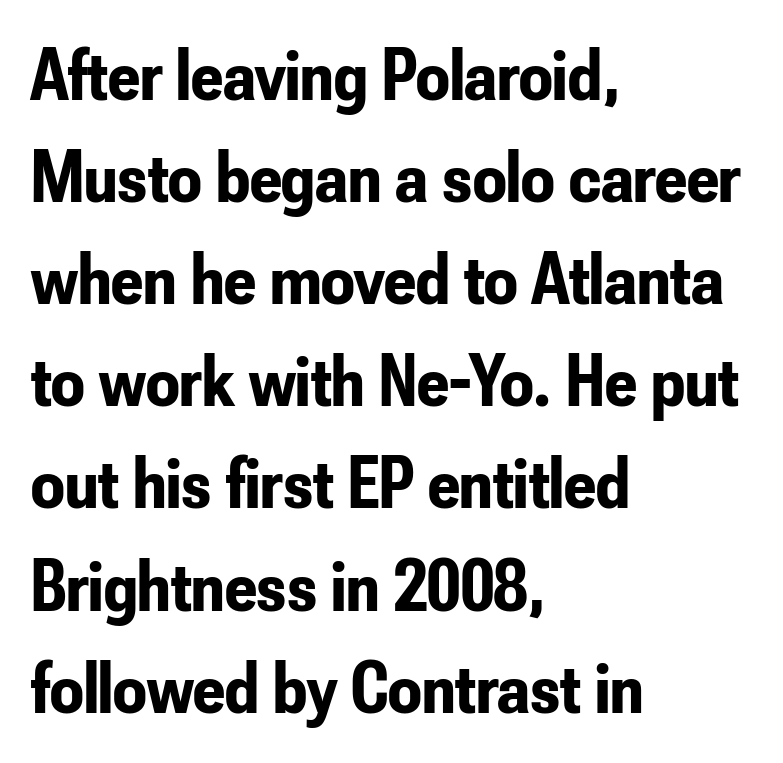
Q: Is the text bold? A: Yes.
Q: Is the text italic (slanted)? A: No, it is upright.
Q: Is the typeface a serif or a sans-serif typeface? A: Sans-serif.
Q: Is the text underlined? A: No.
Q: How is the paragraph aligned? A: Left-aligned.
Q: Is the spacing between letters normal or unusually wide? A: Normal.
Q: Is the spacing between lines tight, normal or loose? A: Normal.
Q: Width (condensed, normal, or wide)? A: Condensed.
Q: Stroke contrast? A: Low.
Q: x-height? A: Small.
Q: Monospaced? A: No.
